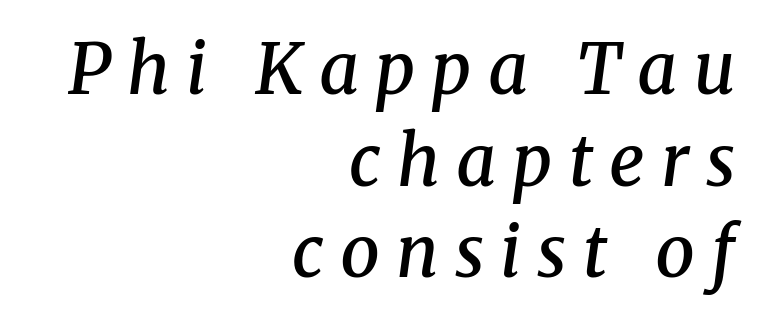
{"serif": "yes", "italic": "yes", "lean": "right", "slant_degrees": 8, "bold": "semi", "weight": "semibold", "width": "normal", "stroke_contrast": "medium", "x_height": "medium", "monospaced": "no", "underline": "no", "align": "right", "line_spacing": "normal", "line_spacing_ratio": 1.31, "letter_spacing": "wide", "letter_spacing_em": 0.23, "glyph_px": 70}
